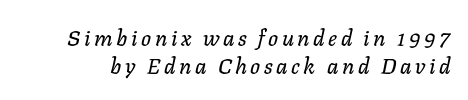
Q: Is the text italic (slanted)? A: Yes, it leans right by about 11 degrees.
Q: Is the text underlined? A: No.
Q: Is the spacing between lines tight, normal or loose? A: Normal.
